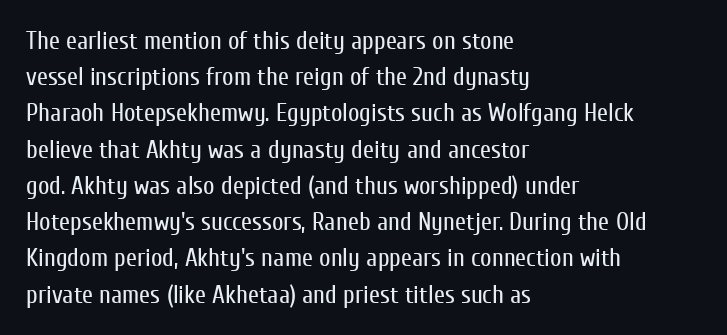
Q: Is the text bold? A: No.
Q: Is the text italic (slanted)? A: No, it is upright.
Q: Is the text underlined? A: No.
Q: How is the paragraph aligned? A: Left-aligned.
Q: Is the spacing between letters normal or unusually wide? A: Normal.
Q: Is the spacing between lines tight, normal or loose? A: Normal.
